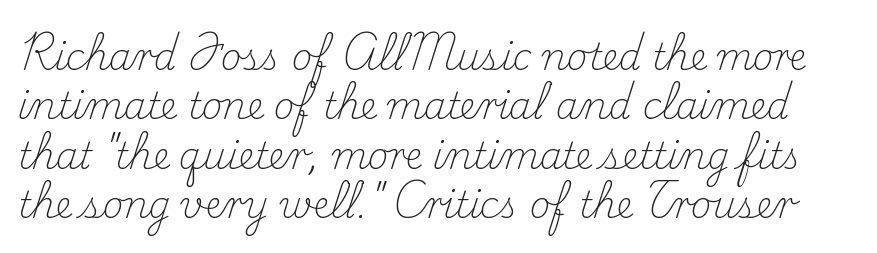
Q: Is the text bold? A: No.
Q: Is the text italic (slanted)? A: Yes.
Q: Is the typeface a serif or a sans-serif typeface? A: Serif.
Q: Is the text underlined? A: No.
Q: Is the spacing between letters normal or unusually wide? A: Normal.
Q: Is the spacing between lines tight, normal or loose? A: Normal.
Q: Width (condensed, normal, or wide)? A: Normal.
Q: Stroke contrast? A: Medium.
Q: x-height? A: Small.
Q: Monospaced? A: No.
